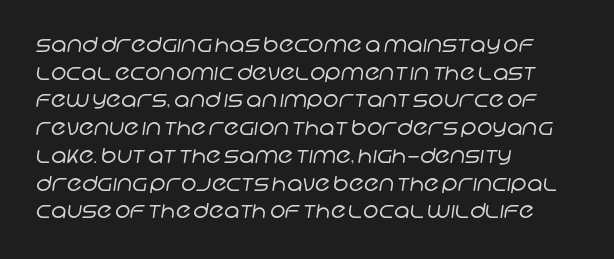
The image shows 21 px text type; set left-aligned, normal line spacing (1.32x), normal letter spacing, not underlined.
